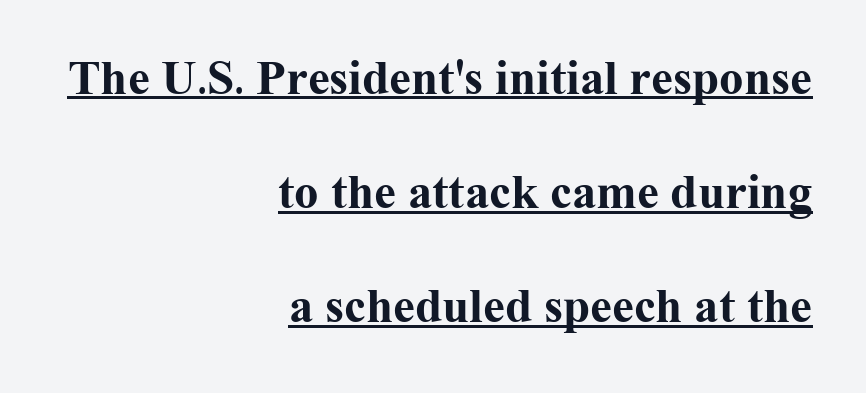
The image shows 49 px bold serif type, upright; set right-aligned, loose line spacing (2.33x), normal letter spacing, underlined; medium stroke contrast and a medium x-height.
